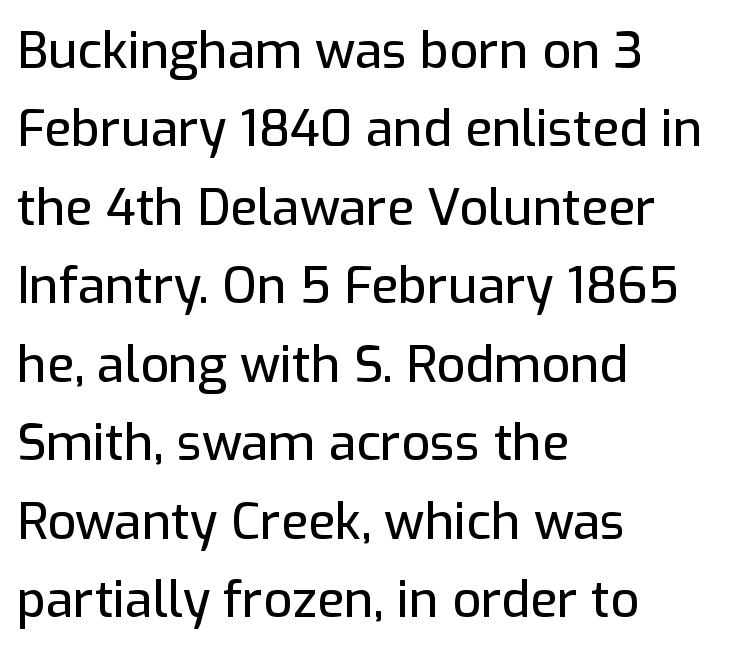
{"serif": "no", "italic": "no", "width": "normal", "stroke_contrast": "low", "x_height": "medium", "monospaced": "no", "underline": "no", "align": "left", "line_spacing": "normal", "line_spacing_ratio": 1.57, "letter_spacing": "normal", "letter_spacing_em": 0.0, "glyph_px": 50}
